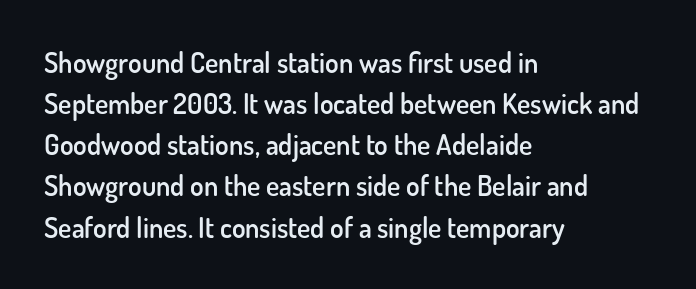
Q: Is the text bold? A: Semi-bold.
Q: Is the text italic (slanted)? A: No, it is upright.
Q: Is the typeface a serif or a sans-serif typeface? A: Sans-serif.
Q: Is the text underlined? A: No.
Q: How is the paragraph aligned? A: Left-aligned.
Q: Is the spacing between letters normal or unusually wide? A: Normal.
Q: Is the spacing between lines tight, normal or loose? A: Normal.
Q: Width (condensed, normal, or wide)? A: Normal.
Q: Stroke contrast? A: Low.
Q: x-height? A: Small.
Q: Monospaced? A: No.
